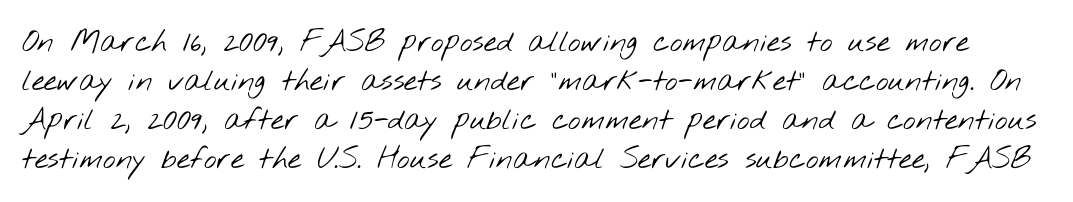
The image shows 30 px light, wide sans-serif type; set normal line spacing (1.3x), normal letter spacing, not underlined; low stroke contrast and a small x-height.
